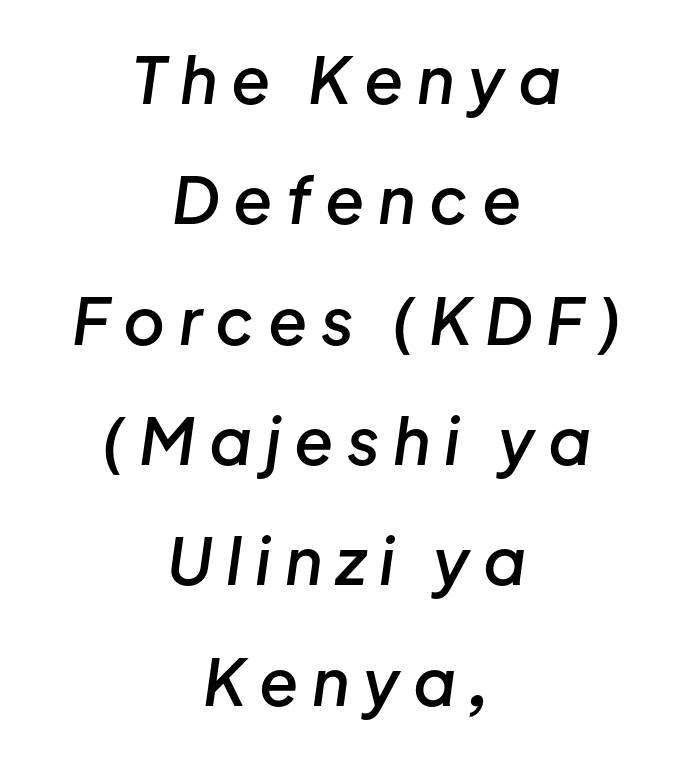
Q: Is the text bold? A: Semi-bold.
Q: Is the text italic (slanted)? A: Yes, it leans right by about 8 degrees.
Q: Is the text underlined? A: No.
Q: How is the paragraph aligned? A: Centered.
Q: Is the spacing between letters normal or unusually wide? A: Unusually wide.
Q: Width (condensed, normal, or wide)? A: Normal.
Q: Stroke contrast? A: Low.
Q: x-height? A: Medium.
Q: Monospaced? A: No.
